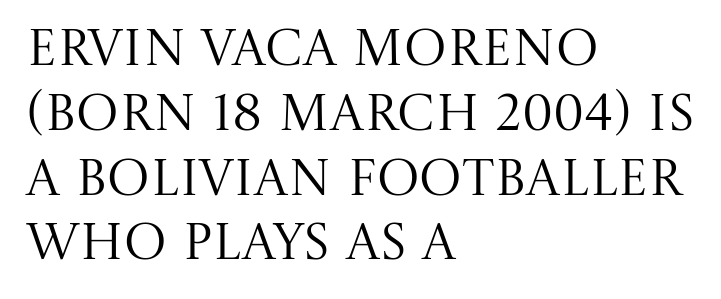
Q: Is the text bold? A: No.
Q: Is the text italic (slanted)? A: No, it is upright.
Q: Is the typeface a serif or a sans-serif typeface? A: Serif.
Q: Is the text underlined? A: No.
Q: How is the paragraph aligned? A: Left-aligned.
Q: Is the spacing between letters normal or unusually wide? A: Normal.
Q: Is the spacing between lines tight, normal or loose? A: Normal.
Q: Width (condensed, normal, or wide)? A: Normal.
Q: Stroke contrast? A: Medium.
Q: x-height? A: Large.
Q: Monospaced? A: No.
